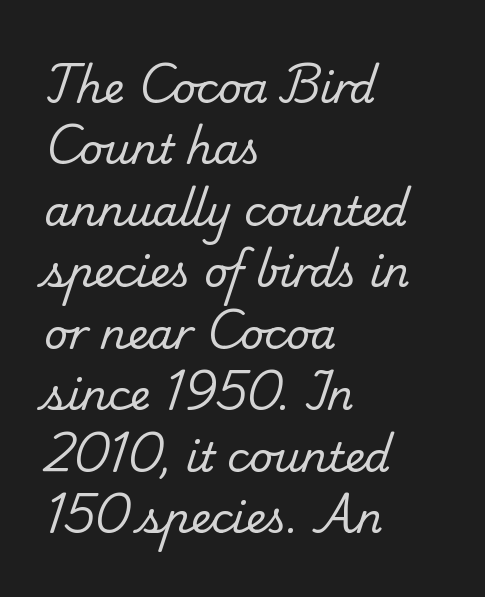
Q: Is the text bold? A: No.
Q: Is the typeface a serif or a sans-serif typeface? A: Serif.
Q: Is the text underlined? A: No.
Q: How is the paragraph aligned? A: Left-aligned.
Q: Is the spacing between letters normal or unusually wide? A: Normal.
Q: Is the spacing between lines tight, normal or loose? A: Normal.
Q: Width (condensed, normal, or wide)? A: Normal.
Q: Stroke contrast? A: Low.
Q: x-height? A: Small.
Q: Monospaced? A: No.
